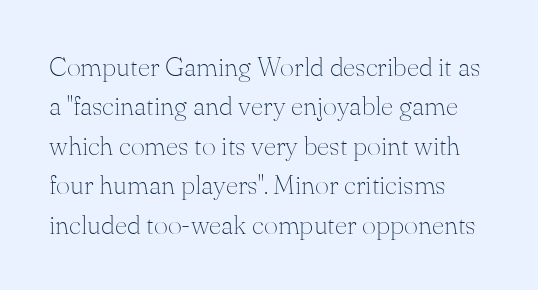
{"italic": "no", "bold": "no", "underline": "no", "line_spacing": "normal", "line_spacing_ratio": 1.46, "letter_spacing": "normal", "letter_spacing_em": 0.0, "glyph_px": 27}
